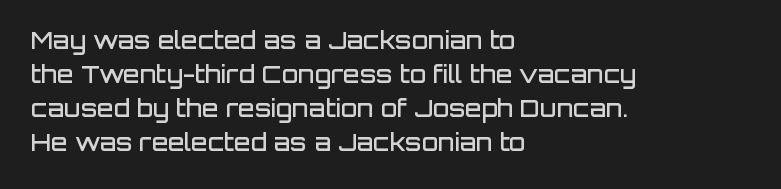
The image shows 24 px text type, upright; set left-aligned, normal line spacing (1.42x), normal letter spacing, not underlined.
